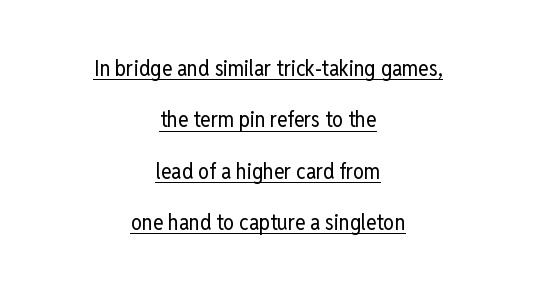
{"italic": "no", "bold": "no", "underline": "yes", "align": "center", "line_spacing": "loose", "line_spacing_ratio": 2.33, "letter_spacing": "normal", "letter_spacing_em": 0.0, "glyph_px": 22}
